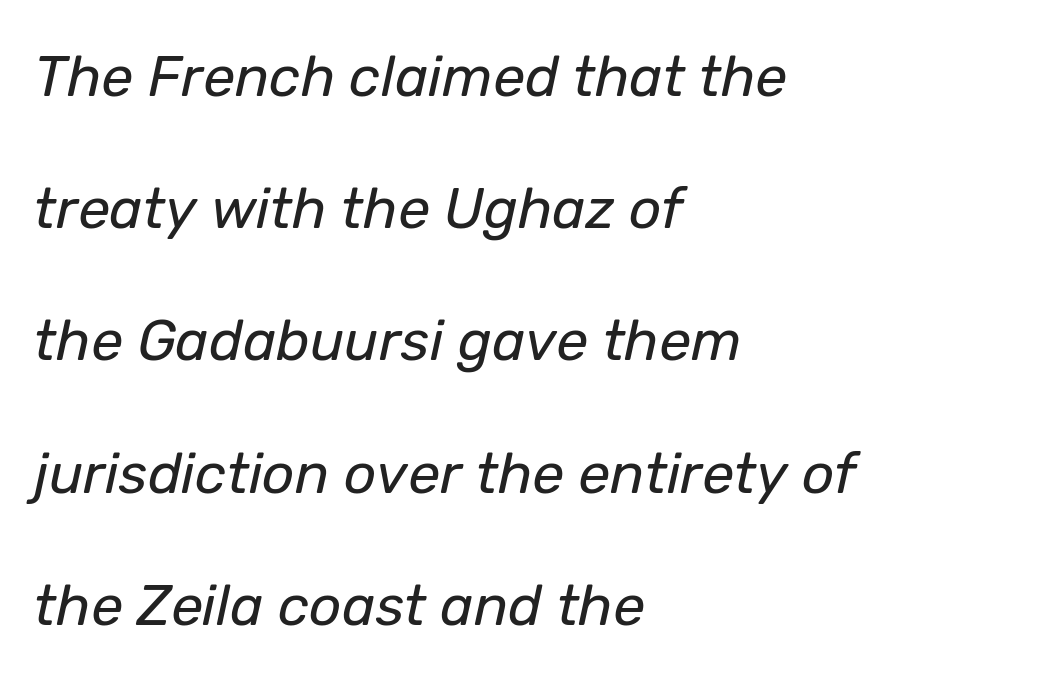
Q: Is the text bold? A: No.
Q: Is the text italic (slanted)? A: Yes, it leans right by about 12 degrees.
Q: Is the text underlined? A: No.
Q: How is the paragraph aligned? A: Left-aligned.
Q: Is the spacing between letters normal or unusually wide? A: Normal.
Q: Is the spacing between lines tight, normal or loose? A: Loose.
Q: Width (condensed, normal, or wide)? A: Normal.
Q: Stroke contrast? A: Low.
Q: x-height? A: Medium.
Q: Monospaced? A: No.
